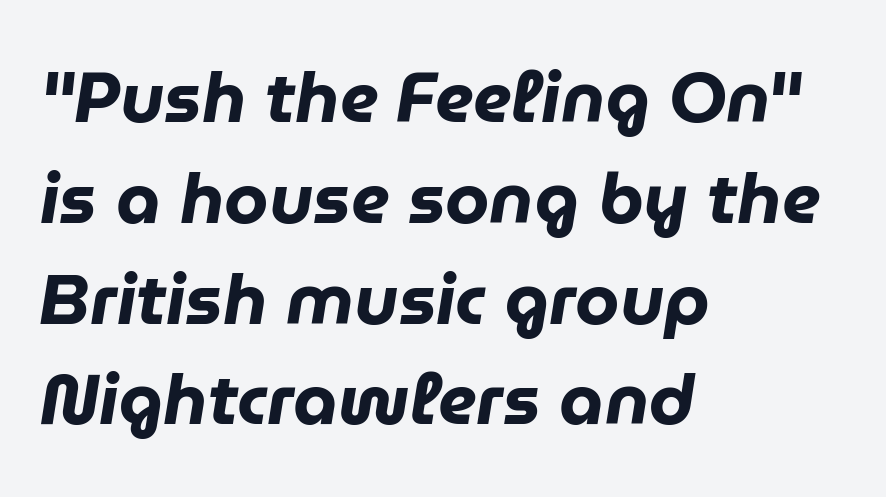
Its strokes are broad and dark, the hallmark of bold type. This is oblique type, the kind used for emphasis or titles. Descenders hang freely into open space. The passage shown stacks its lines at a standard gap. The letters advance in unequal steps, a hallmark of proportional type. The tracking reads as untouched default to a designer's eye.
